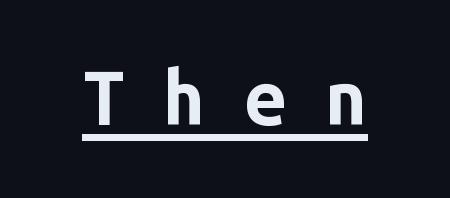
Underlining? Definitely there. You could count columns in this text — the font is strictly monospaced. In terms of letterspacing, this is a distinctly airy, spread setting. The sample has been set heavy, in full bold.
